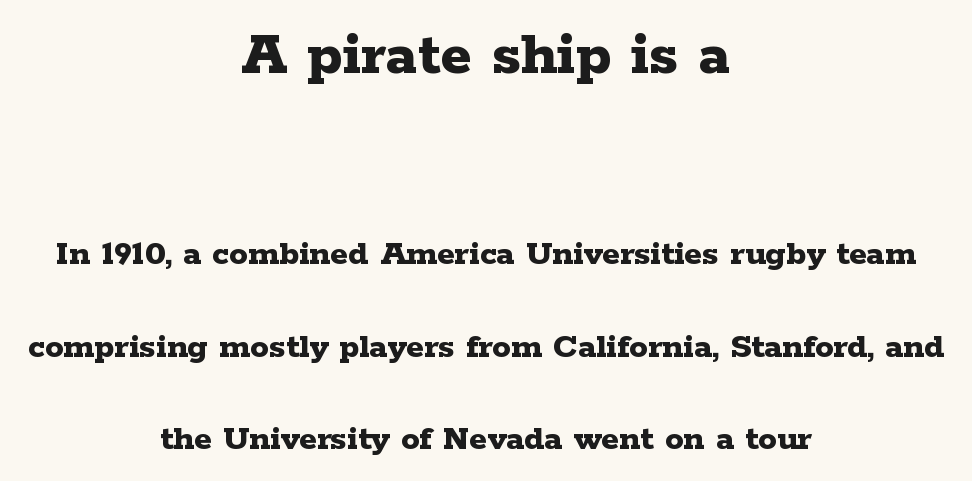
The image shows 65 px bold, wide serif type, upright; set centered, loose line spacing (2.5x), normal letter spacing, not underlined; the first (top) block is 1.76x larger; low stroke contrast and a medium x-height.
